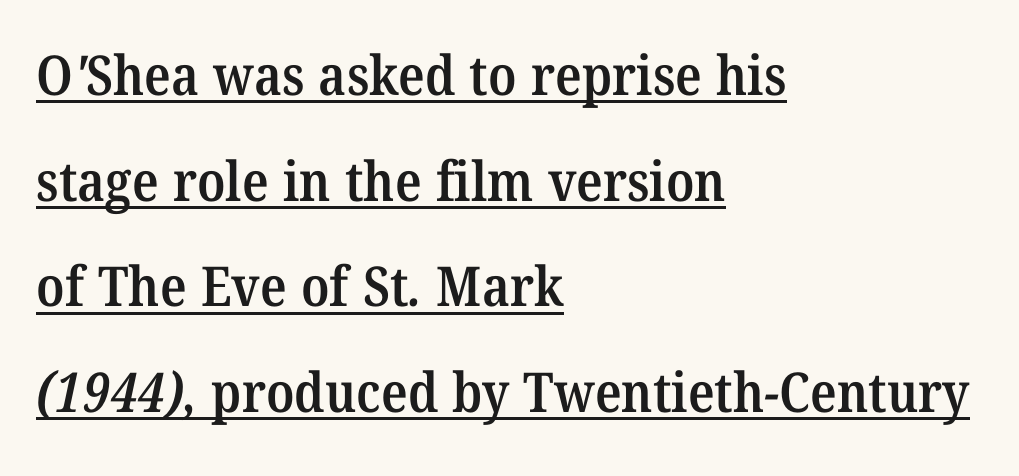
The image shows 55 px semibold serif type; set left-aligned, loose line spacing (1.92x), normal letter spacing, underlined; medium stroke contrast and a medium x-height.
